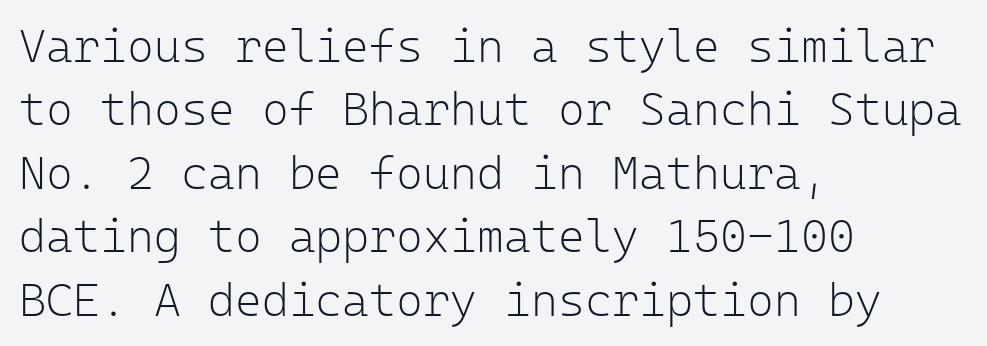
The characters display no serif detailing; their extremities are plain. The letters march in equal steps, a hallmark of fixed-pitch type. Glance below the letters and you will spot only blank space. Casual observation: everything's shoved over to the left. One glance says typical: line gaps are just what's usual. Stroke mass is kept to a normal reading level or below.
